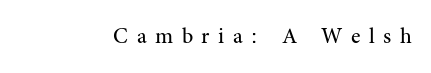
Tracking value appears strongly positive — letters spread wide. The specimen reads as upright at a glance. On a weight scale, this lands at 450 or below. Decoration check: the copy has no underline.
